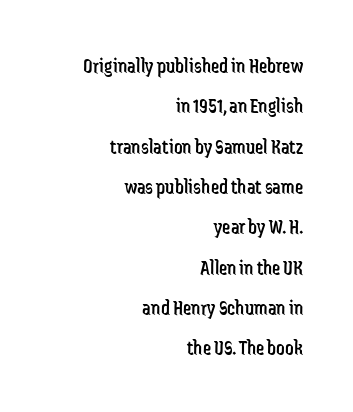
Look at the tracking — it's just the regular setting, nothing added. Heaviness? Minimal to ordinary, like unemphasized prose. A roman cut, with each character standing at attention. Honestly, the rows look like they've been pulled way apart. Check under the words: just untouched page. Teacher's note: observe the even right margin — that is flush-right alignment.
